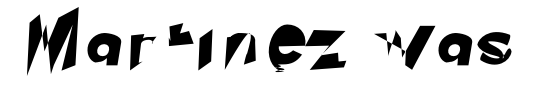
Think of a printed novel: that variable character pitch is what you see here. Are there feet on the stems? There aren't — it's a sans. The tracking reads as deliberately expanded to a designer's eye. Clear beneath every line of the passage.
